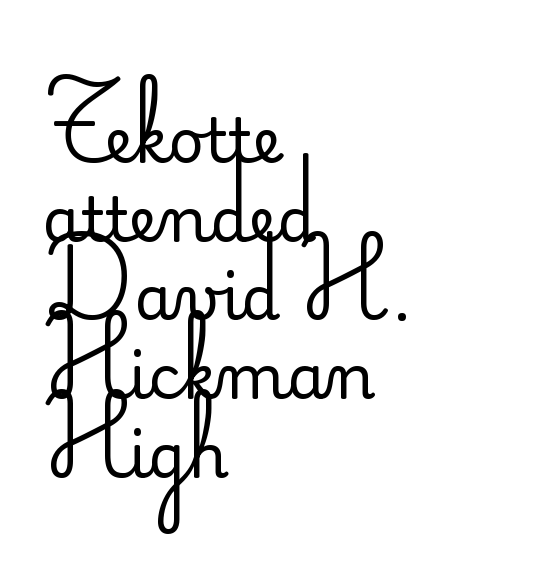
Q: Is the text bold? A: No.
Q: Is the text italic (slanted)? A: No, it is upright.
Q: Is the typeface a serif or a sans-serif typeface? A: Sans-serif.
Q: Is the text underlined? A: No.
Q: How is the paragraph aligned? A: Left-aligned.
Q: Is the spacing between letters normal or unusually wide? A: Normal.
Q: Is the spacing between lines tight, normal or loose? A: Normal.
Q: Width (condensed, normal, or wide)? A: Normal.
Q: Stroke contrast? A: Low.
Q: x-height? A: Small.
Q: Monospaced? A: No.
